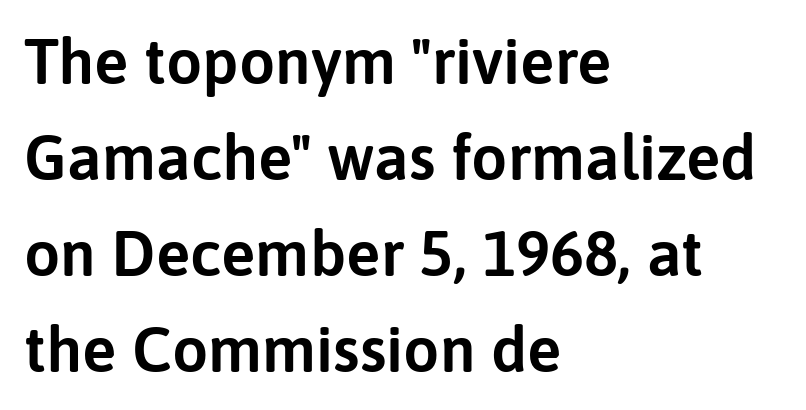
The passage shown is typed in a proportional face where columns would drift. In terms of posture, this sample is upright. Casual observation: everything's shoved over to the left. Successive baselines arrive at the customary interval. Spacing between characters is what you'd get straight out of the box.
